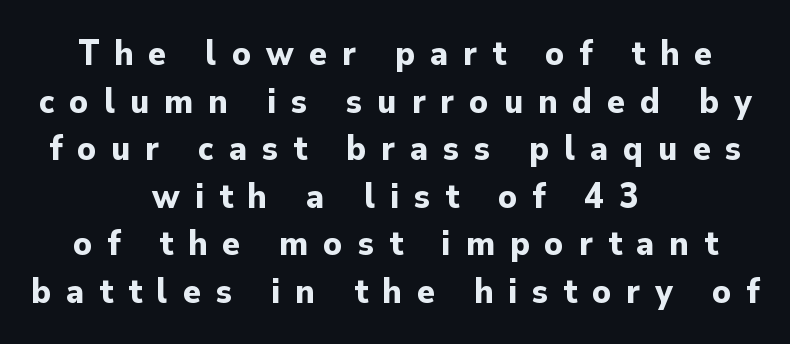
Plain, unruled lines of type. The letters are bold, with thick, heavy strokes. The block of text has a typical density, with ordinary space between rows. Looks like regular typesetting: each glyph gets only the width it needs. Tall strokes in this sample are plumb rather than angled. You could only call the tracking loose — the letters float apart.
